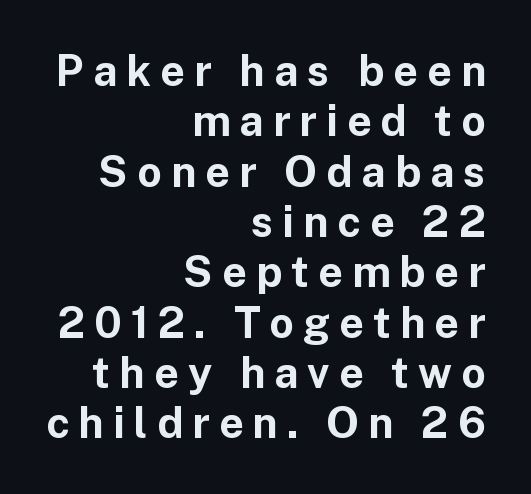
The image shows 43 px bold sans-serif type, upright; set right-aligned, line spacing 1.17x, unusually wide letter spacing (+0.21 em), not underlined; low stroke contrast and a medium x-height.
